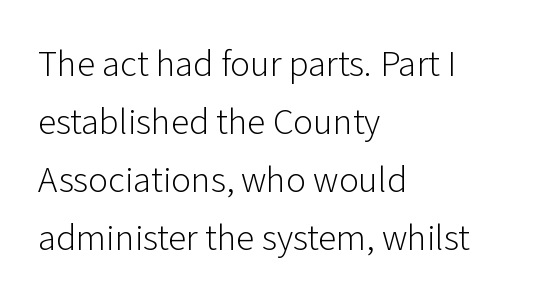
{"serif": "no", "italic": "no", "bold": "no", "weight": "light", "width": "normal", "stroke_contrast": "low", "x_height": "medium", "monospaced": "no", "underline": "no", "align": "left", "line_spacing": "normal", "line_spacing_ratio": 1.57, "letter_spacing": "normal", "letter_spacing_em": 0.0, "glyph_px": 37}
